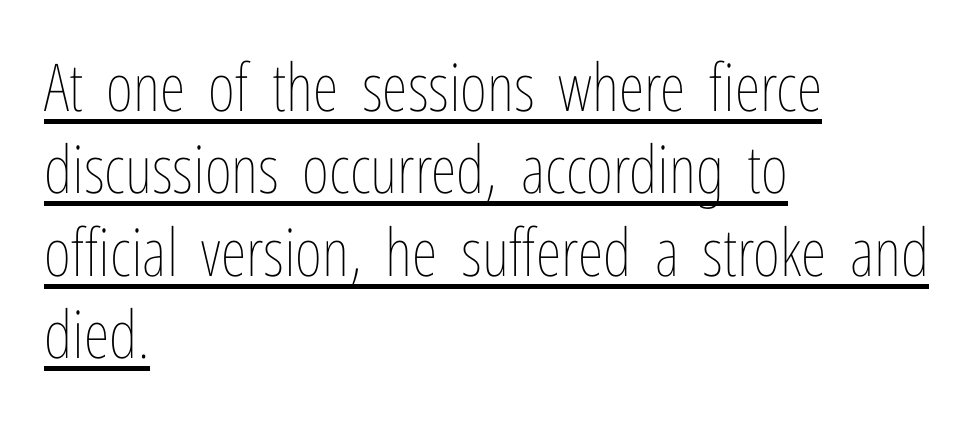
Q: Is the text bold? A: No.
Q: Is the text italic (slanted)? A: No, it is upright.
Q: Is the text underlined? A: Yes.
Q: How is the paragraph aligned? A: Left-aligned.
Q: Is the spacing between letters normal or unusually wide? A: Normal.
Q: Is the spacing between lines tight, normal or loose? A: Normal.
Q: Width (condensed, normal, or wide)? A: Condensed.
Q: Stroke contrast? A: Low.
Q: x-height? A: Medium.
Q: Monospaced? A: No.
